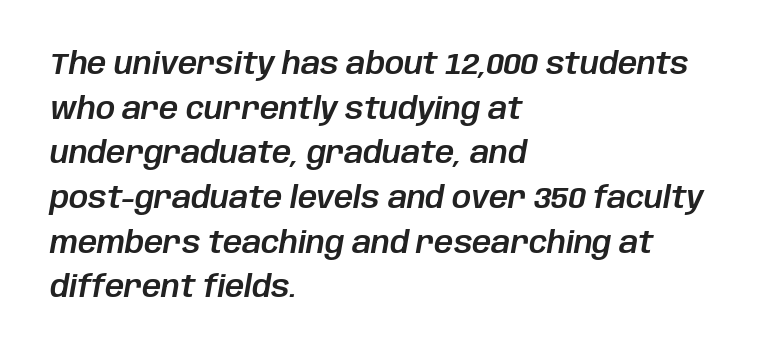
Q: Is the text italic (slanted)? A: Yes, it leans right by about 10 degrees.
Q: Is the text underlined? A: No.
Q: How is the paragraph aligned? A: Left-aligned.
Q: Is the spacing between letters normal or unusually wide? A: Normal.
Q: Is the spacing between lines tight, normal or loose? A: Normal.
Q: Width (condensed, normal, or wide)? A: Normal.
Q: Stroke contrast? A: Low.
Q: x-height? A: Large.
Q: Monospaced? A: No.
